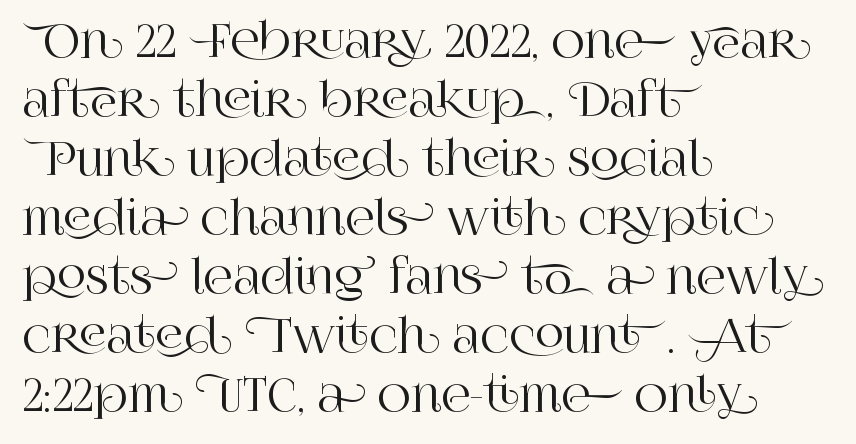
The image shows 45 px serif type, upright; set left-aligned, normal line spacing (1.31x), normal letter spacing, not underlined; high stroke contrast and a large x-height.
